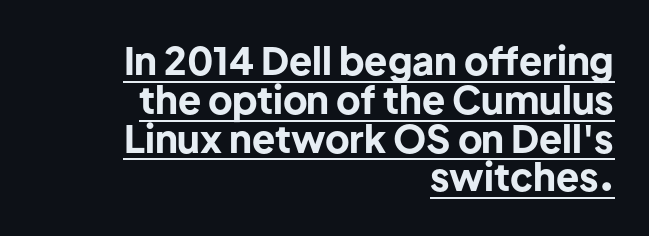
{"serif": "no", "italic": "no", "bold": "yes", "weight": "bold", "width": "normal", "stroke_contrast": "low", "x_height": "medium", "monospaced": "no", "underline": "yes", "align": "right", "line_spacing": "tight", "line_spacing_ratio": 1.02, "letter_spacing": "normal", "letter_spacing_em": 0.0, "glyph_px": 38}
